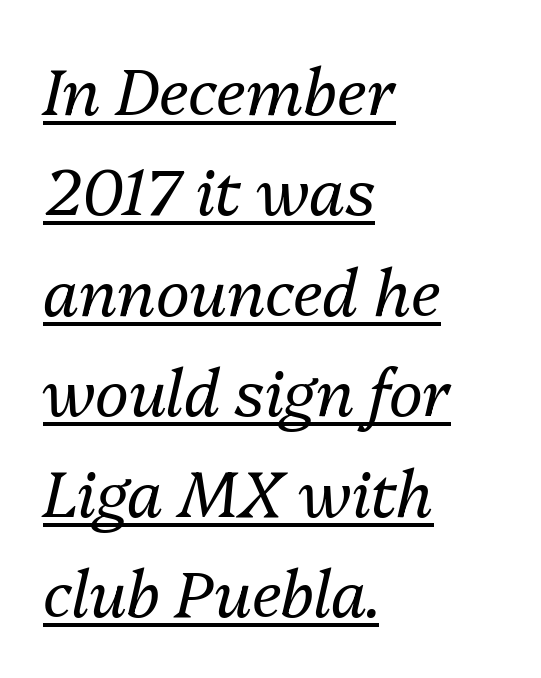
{"italic": "yes", "lean": "right", "slant_degrees": 13, "bold": "no", "weight": "regular", "width": "normal", "stroke_contrast": "medium", "x_height": "medium", "monospaced": "no", "underline": "yes", "align": "left", "line_spacing": "normal", "line_spacing_ratio": 1.57, "letter_spacing": "normal", "letter_spacing_em": 0.0, "glyph_px": 64}
